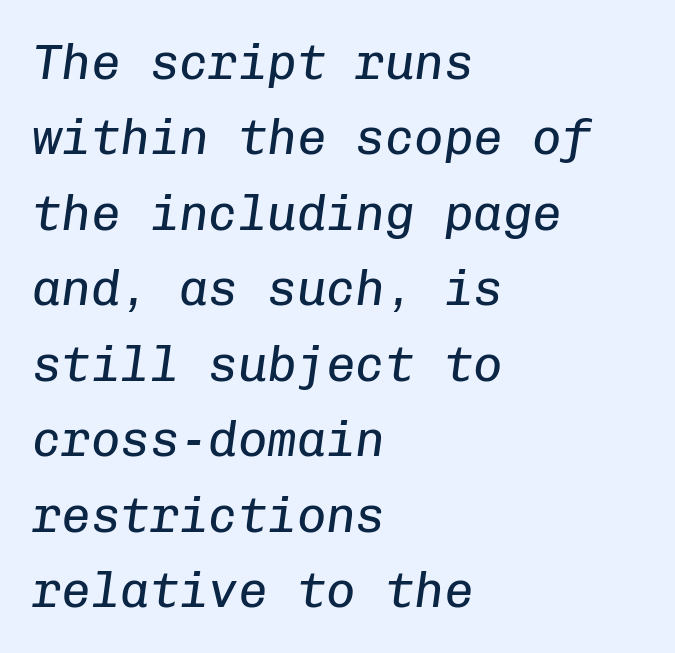
Nothing unusual about the tracking: characters are spaced as the font intends. The line-height multiplier appears to be the usual default. A bare baseline throughout the passage. Spacing verdict: monospaced, one width for all characters. The passage shown is not bold in any degree.
